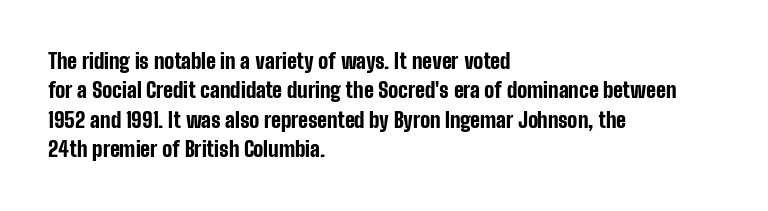
Q: Is the text bold? A: Yes.
Q: Is the text italic (slanted)? A: No, it is upright.
Q: Is the text underlined? A: No.
Q: How is the paragraph aligned? A: Left-aligned.
Q: Is the spacing between letters normal or unusually wide? A: Normal.
Q: Is the spacing between lines tight, normal or loose? A: Normal.
